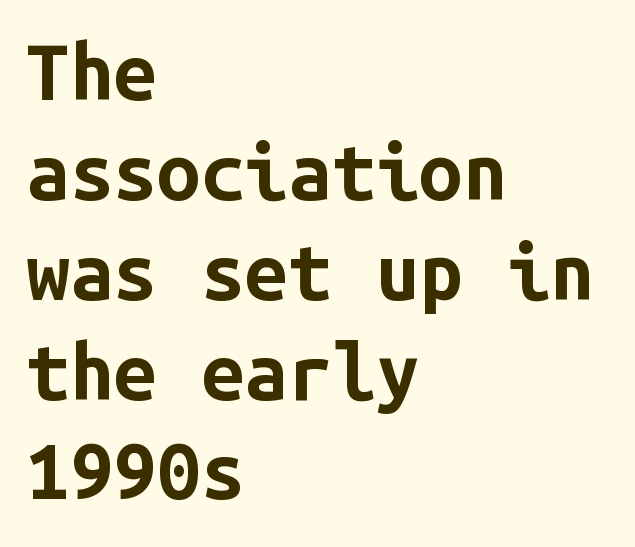
Descenders are the only things crossing below the line. Characters follow at the spacing the type designer built in. This block has exactly the height ordinary leading produces. Observe the absence of serifs on each vertical stroke in this sample. Do the characters align in a grid? Yes, the font is monospaced. Style check: upright.
